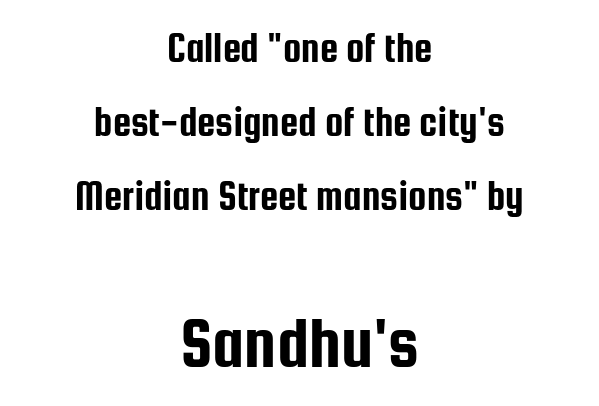
Q: Is the text italic (slanted)? A: No, it is upright.
Q: Is the typeface a serif or a sans-serif typeface? A: Sans-serif.
Q: Is the text underlined? A: No.
Q: How is the paragraph aligned? A: Centered.
Q: Is the spacing between letters normal or unusually wide? A: Normal.
Q: Which block of text is set in a larger size, the first (top) or the second (bottom)? A: The second (bottom) one.
Q: Width (condensed, normal, or wide)? A: Condensed.
Q: Stroke contrast? A: Low.
Q: x-height? A: Medium.
Q: Monospaced? A: No.
